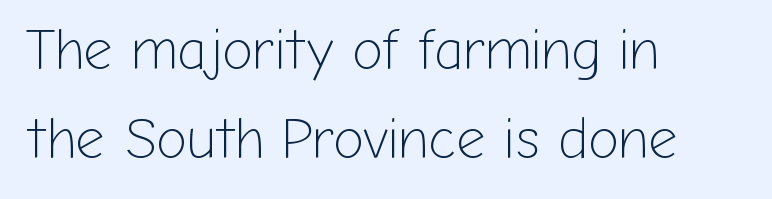
Q: Is the text bold? A: No.
Q: Is the text italic (slanted)? A: No, it is upright.
Q: Is the typeface a serif or a sans-serif typeface? A: Sans-serif.
Q: Is the text underlined? A: No.
Q: How is the paragraph aligned? A: Left-aligned.
Q: Is the spacing between letters normal or unusually wide? A: Normal.
Q: Is the spacing between lines tight, normal or loose? A: Normal.
Q: Width (condensed, normal, or wide)? A: Normal.
Q: Stroke contrast? A: Low.
Q: x-height? A: Medium.
Q: Monospaced? A: No.
